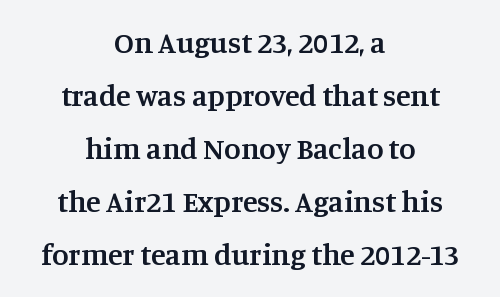
{"serif": "yes", "italic": "no", "bold": "semi", "weight": "semibold", "width": "normal", "stroke_contrast": "medium", "x_height": "large", "monospaced": "no", "underline": "no", "align": "center", "line_spacing_ratio": 1.77, "letter_spacing": "normal", "letter_spacing_em": 0.0, "glyph_px": 30}
